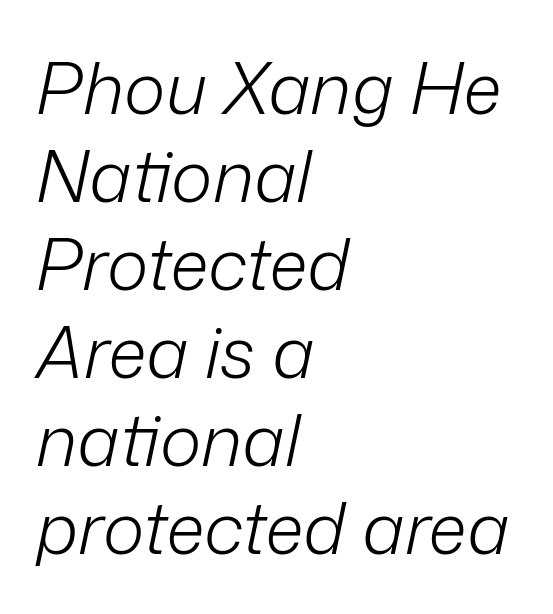
Q: Is the text bold? A: No.
Q: Is the text italic (slanted)? A: Yes, it leans right by about 12 degrees.
Q: Is the text underlined? A: No.
Q: How is the paragraph aligned? A: Left-aligned.
Q: Is the spacing between letters normal or unusually wide? A: Normal.
Q: Width (condensed, normal, or wide)? A: Normal.
Q: Stroke contrast? A: Low.
Q: x-height? A: Medium.
Q: Monospaced? A: No.
